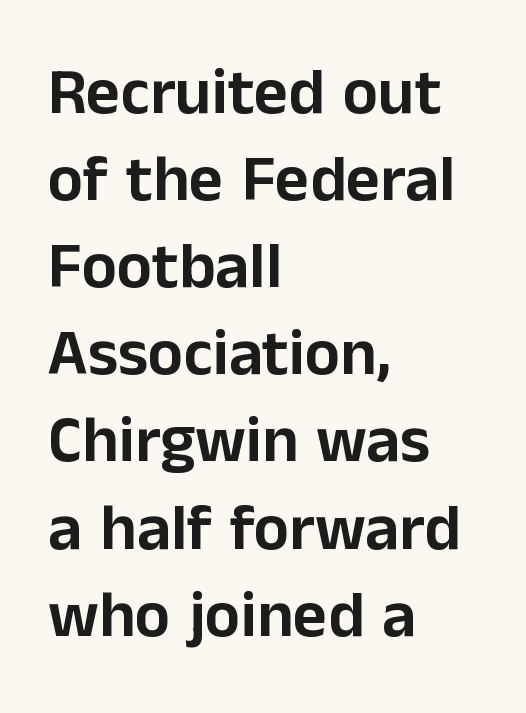
The image shows 66 px sans-serif type, upright; set left-aligned, normal line spacing (1.32x), normal letter spacing, not underlined; low stroke contrast and a medium x-height.
